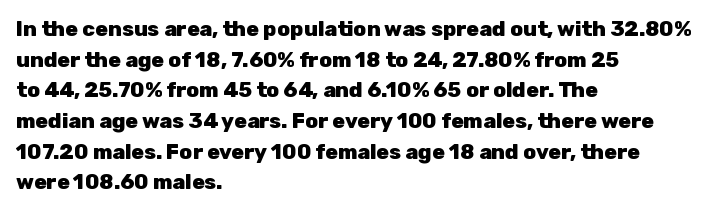
Glyph-to-glyph distance matches everyday printed text. If you drew a line through each stem, it would be perfectly vertical. Horizontal bands of white between lines are of average thickness. Type without underlining. The glyphs have the mass of a bold cut.
